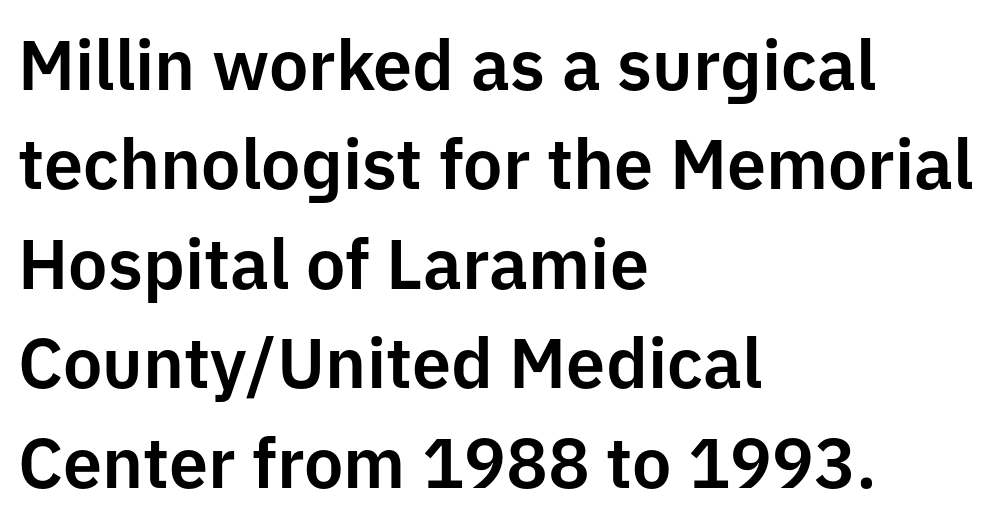
The image shows 70 px sans-serif type, upright; set left-aligned, normal line spacing (1.42x), normal letter spacing, not underlined; low stroke contrast and a medium x-height.
